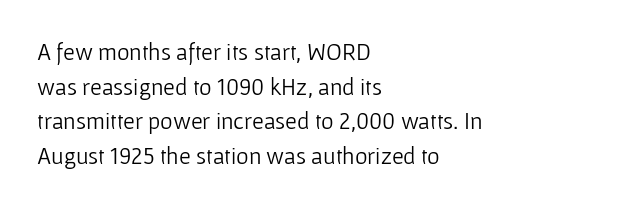
The image shows 24 px text type, upright; set left-aligned, normal line spacing (1.44x), normal letter spacing, not underlined.
